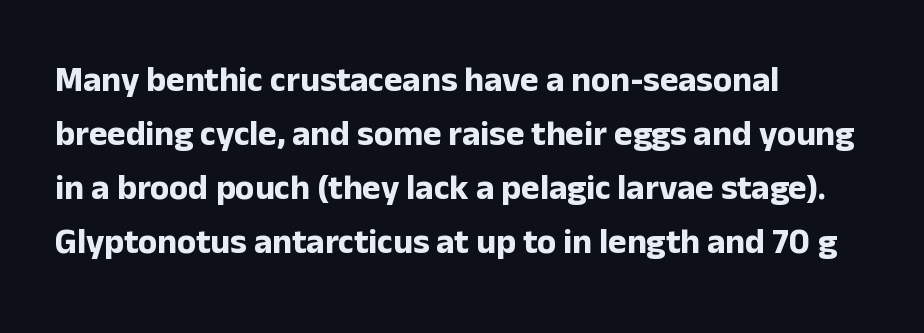
If you drew a line through each stem, it would be perfectly vertical. Character widths vary here, with narrow letters taking less room than wide ones. Students, this is bold: see how much ink each stroke carries. Line starts are locked; line ends wander. The baseline area is clear.
